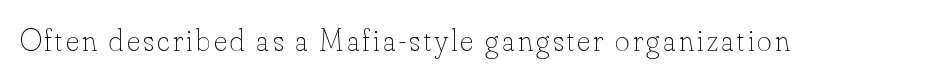
Nope, not italic — everything's standing straight. You could not count columns in this text — the font is proportionally spaced. Heaviness? Minimal to ordinary, like unemphasized prose. Descenders are the only things crossing below the line.
